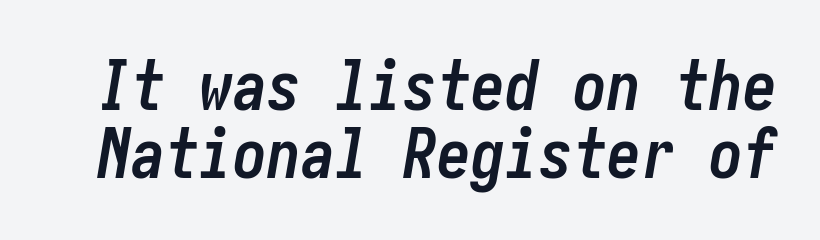
Honestly, there is no underline to notice here at all. Bold? Absolutely — the strokes are thick and heavy. Nobody touched the tracking dial on this one. Very little white space separates one row of letters from the next. The face used here has a pronounced slope to its letters.
